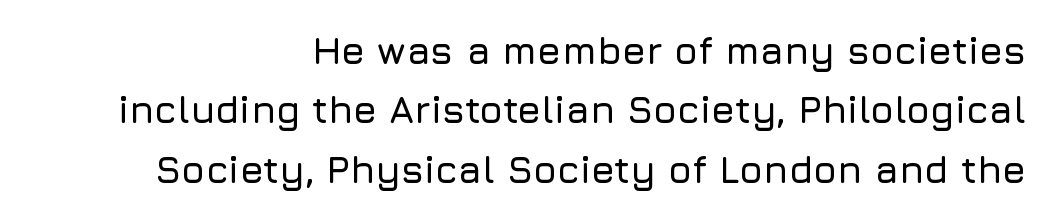
{"serif": "no", "italic": "no", "width": "normal", "stroke_contrast": "low", "x_height": "medium", "monospaced": "no", "underline": "no", "align": "right", "line_spacing": "normal", "line_spacing_ratio": 1.56, "letter_spacing": "normal", "letter_spacing_em": 0.0, "glyph_px": 38}
